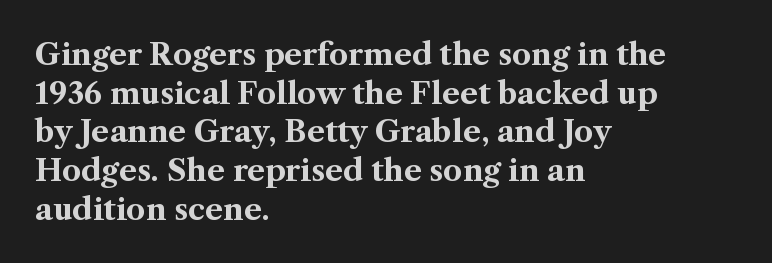
The image shows 30 px bold serif type, upright; set left-aligned, normal line spacing (1.29x), normal letter spacing, not underlined; medium stroke contrast and a medium x-height.
